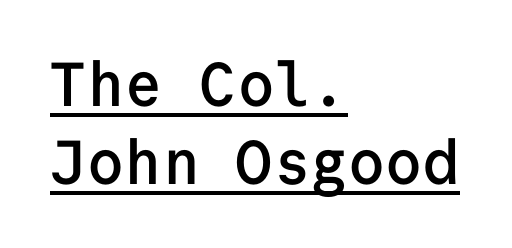
{"serif": "no", "italic": "no", "bold": "semi", "weight": "semibold", "width": "normal", "stroke_contrast": "low", "x_height": "medium", "monospaced": "yes", "underline": "yes", "align": "left", "line_spacing": "normal", "line_spacing_ratio": 1.26, "letter_spacing": "normal", "letter_spacing_em": 0.0, "glyph_px": 62}
